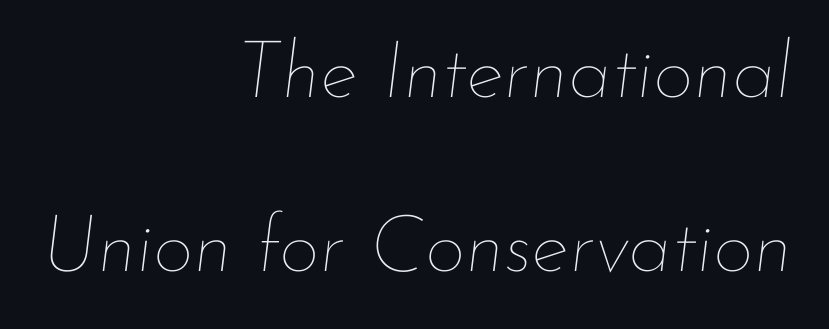
{"italic": "yes", "lean": "right", "slant_degrees": 7, "bold": "no", "weight": "thin", "width": "normal", "stroke_contrast": "low", "x_height": "small", "monospaced": "no", "underline": "no", "align": "right", "line_spacing": "loose", "line_spacing_ratio": 2.18, "letter_spacing": "normal", "letter_spacing_em": 0.0, "glyph_px": 80}
